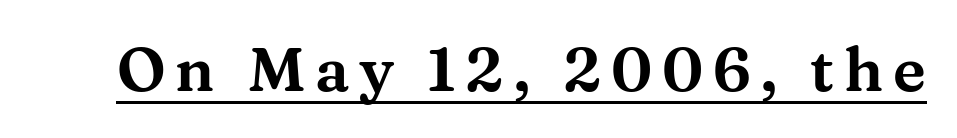
Every stem runs plumb, perpendicular to the baseline. Each letter keeps its own natural width here, so spacing adapts to shape. The text was rendered using a seriffed face with decorative stroke endings. Caption: lettering with a line underneath.
